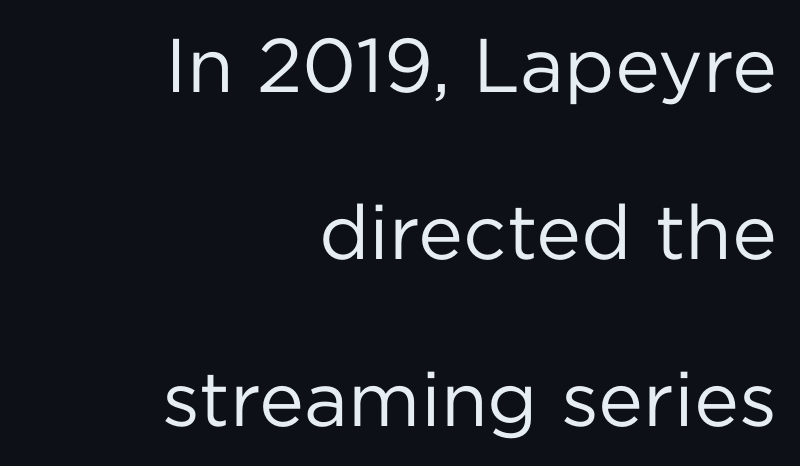
{"serif": "no", "italic": "no", "bold": "no", "weight": "regular", "width": "normal", "stroke_contrast": "low", "x_height": "medium", "monospaced": "no", "underline": "no", "align": "right", "line_spacing": "loose", "line_spacing_ratio": 2.2, "letter_spacing": "normal", "letter_spacing_em": 0.0, "glyph_px": 76}
